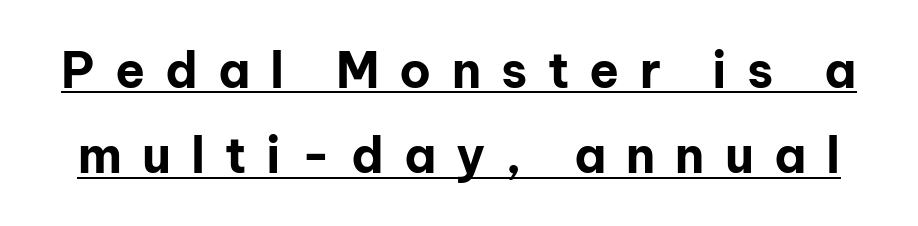
{"serif": "no", "italic": "no", "bold": "yes", "weight": "bold", "width": "normal", "stroke_contrast": "low", "x_height": "medium", "monospaced": "no", "underline": "yes", "line_spacing_ratio": 1.74, "letter_spacing": "wide", "letter_spacing_em": 0.41, "glyph_px": 49}
